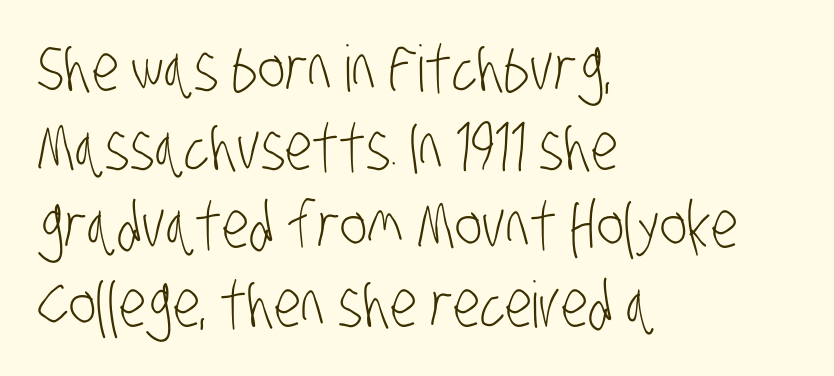
The image shows 64 px light, condensed sans-serif type; set left-aligned, line spacing 1.23x, normal letter spacing, not underlined; low stroke contrast and a large x-height.
